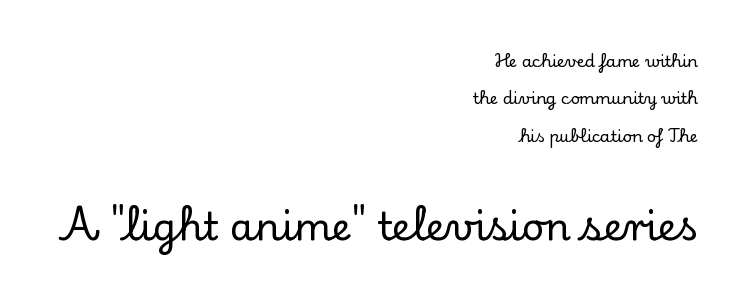
Q: Is the text italic (slanted)? A: No, it is upright.
Q: Is the typeface a serif or a sans-serif typeface? A: Serif.
Q: Is the text underlined? A: No.
Q: How is the paragraph aligned? A: Right-aligned.
Q: Is the spacing between letters normal or unusually wide? A: Normal.
Q: Is the spacing between lines tight, normal or loose? A: Loose.
Q: Which block of text is set in a larger size, the first (top) or the second (bottom)? A: The second (bottom) one.
Q: Width (condensed, normal, or wide)? A: Normal.
Q: Stroke contrast? A: Low.
Q: x-height? A: Small.
Q: Monospaced? A: No.
